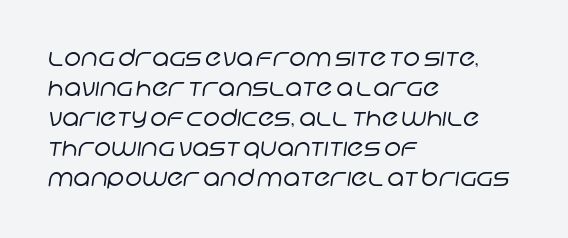
The image shows 23 px text type; set left-aligned, normal line spacing (1.3x), normal letter spacing, not underlined.
